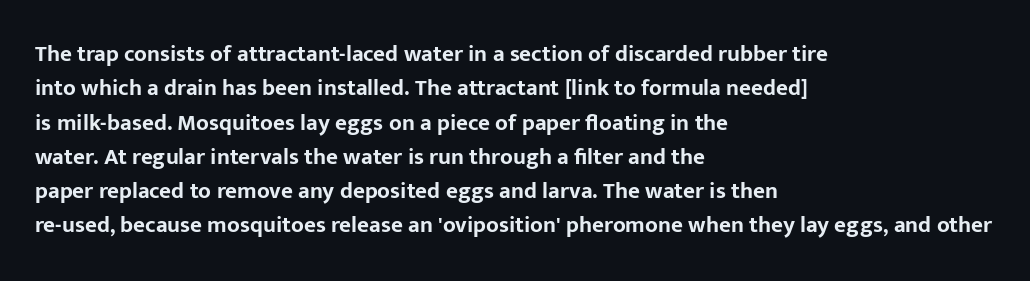
The space directly below the letters is spotless. Interline gaps are of average width in this sample. Ascenders rise straight up at ninety degrees. The rendering anchors every line to the left-hand side. The horizontal fit of the characters is conventional and even. The sample has been set heavy, in full bold.
